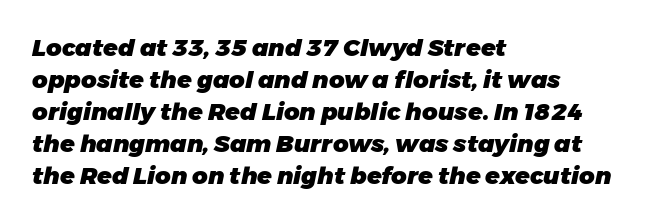
{"italic": "yes", "lean": "right", "slant_degrees": 11, "bold": "yes", "underline": "no", "align": "left", "line_spacing": "normal", "line_spacing_ratio": 1.33, "letter_spacing": "normal", "letter_spacing_em": 0.0, "glyph_px": 24}
